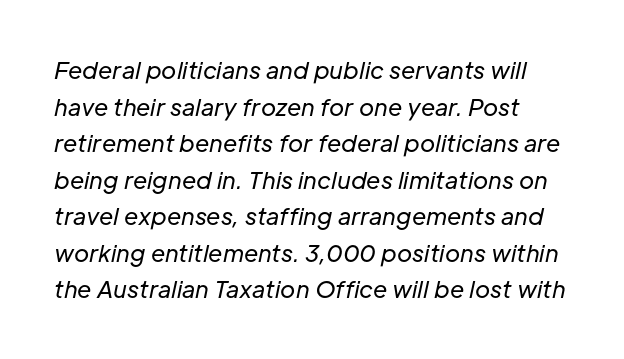
The image shows 23 px text type, italic (leaning right); set normal line spacing (1.59x), normal letter spacing, not underlined.
